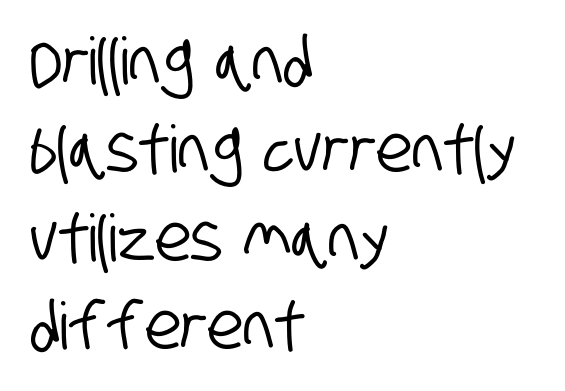
Q: Is the typeface a serif or a sans-serif typeface? A: Sans-serif.
Q: Is the text underlined? A: No.
Q: How is the paragraph aligned? A: Left-aligned.
Q: Is the spacing between letters normal or unusually wide? A: Normal.
Q: Is the spacing between lines tight, normal or loose? A: Normal.
Q: Width (condensed, normal, or wide)? A: Condensed.
Q: Stroke contrast? A: Low.
Q: x-height? A: Large.
Q: Monospaced? A: No.
